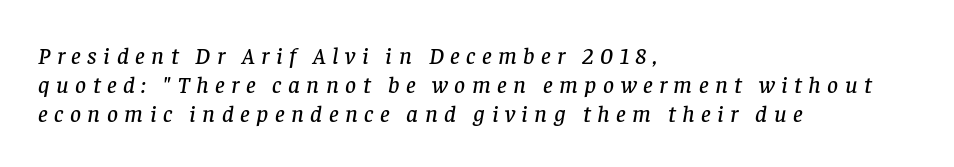
The image shows 24 px text type, italic (leaning right); set left-aligned, line spacing 1.21x, unusually wide letter spacing (+0.27 em), not underlined.
